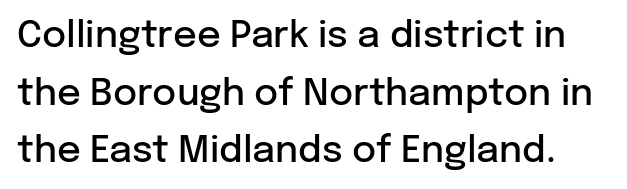
Q: Is the text bold? A: Semi-bold.
Q: Is the text italic (slanted)? A: No, it is upright.
Q: Is the typeface a serif or a sans-serif typeface? A: Sans-serif.
Q: Is the text underlined? A: No.
Q: Is the spacing between letters normal or unusually wide? A: Normal.
Q: Is the spacing between lines tight, normal or loose? A: Normal.
Q: Width (condensed, normal, or wide)? A: Normal.
Q: Stroke contrast? A: Low.
Q: x-height? A: Medium.
Q: Monospaced? A: No.
